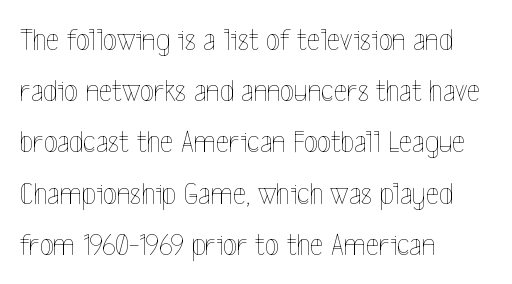
{"italic": "no", "bold": "no", "weight": "thin", "width": "condensed", "x_height": "medium", "monospaced": "no", "underline": "no", "align": "left", "line_spacing": "normal", "line_spacing_ratio": 1.6, "letter_spacing": "normal", "letter_spacing_em": 0.0, "glyph_px": 32}
